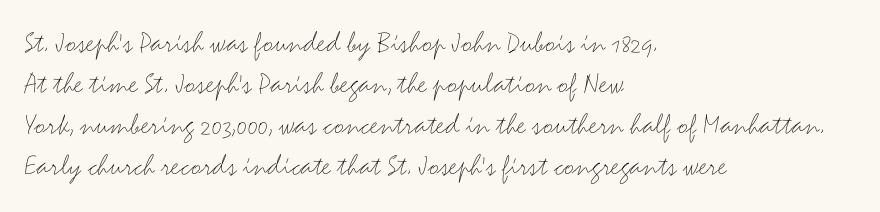
These glyphs show unthickened strokes, regular width or finer. Compared with typical paragraphs, the rows here are spaced about the same. Anything drawn beneath the words? Only blank space. Each line starts at the same left margin while the right side varies. Glyph-to-glyph distance matches everyday printed text.
